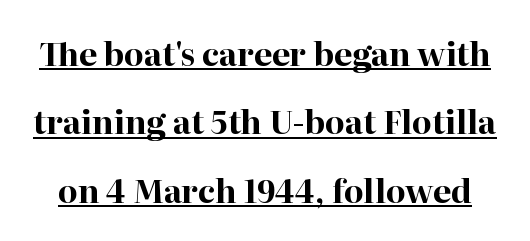
{"serif": "yes", "italic": "no", "bold": "yes", "weight": "bold", "width": "normal", "stroke_contrast": "high", "x_height": "medium", "monospaced": "no", "underline": "yes", "line_spacing": "loose", "line_spacing_ratio": 2.14, "letter_spacing": "normal", "letter_spacing_em": 0.0, "glyph_px": 32}
